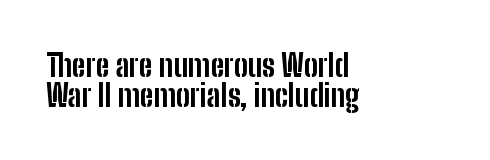
Each word holds together tightly as a unit, with standard inter-letter gaps. Summary of weight: heavy, a full bold. Designer's note — italics off, roman on. Look at the bottom of the vertical strokes: they stop flat, with no serifs. Honestly, there is no underline to notice here at all.
